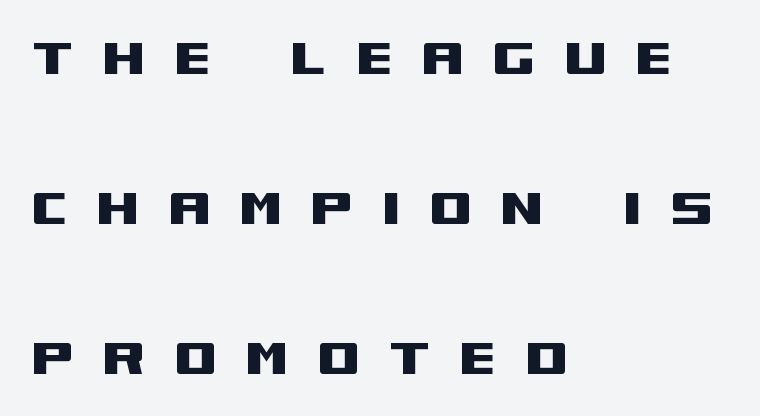
The image shows 61 px wide sans-serif type, upright; set left-aligned, loose line spacing (2.46x), unusually wide letter spacing (+0.47 em), not underlined; medium stroke contrast and a large x-height.
